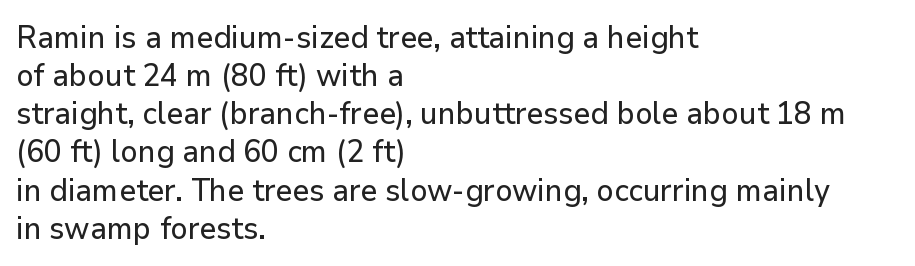
Q: Is the text italic (slanted)? A: No, it is upright.
Q: Is the typeface a serif or a sans-serif typeface? A: Sans-serif.
Q: Is the text underlined? A: No.
Q: How is the paragraph aligned? A: Left-aligned.
Q: Is the spacing between letters normal or unusually wide? A: Normal.
Q: Width (condensed, normal, or wide)? A: Normal.
Q: Stroke contrast? A: Low.
Q: x-height? A: Medium.
Q: Monospaced? A: No.
